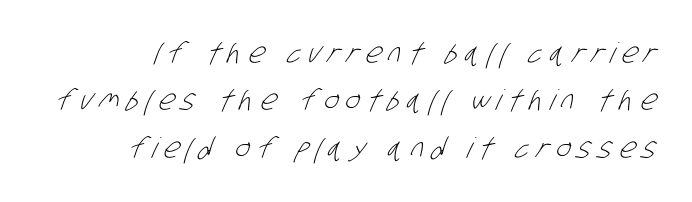
{"serif": "no", "bold": "no", "weight": "light", "width": "condensed", "stroke_contrast": "low", "x_height": "large", "monospaced": "no", "underline": "no", "line_spacing": "normal", "line_spacing_ratio": 1.69, "letter_spacing": "wide", "letter_spacing_em": 0.26, "glyph_px": 28}
